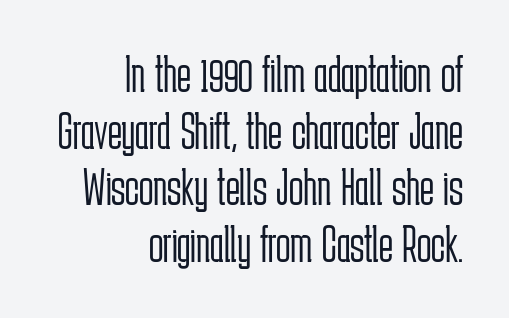
Horizontally, the lines are justified to the trailing edge only. The rendering uses natural spacing where letterforms have individual widths. Stroke mass is kept to a normal reading level or below. This rendering employs a face without finishing strokes, i.e., a sans-serif.
